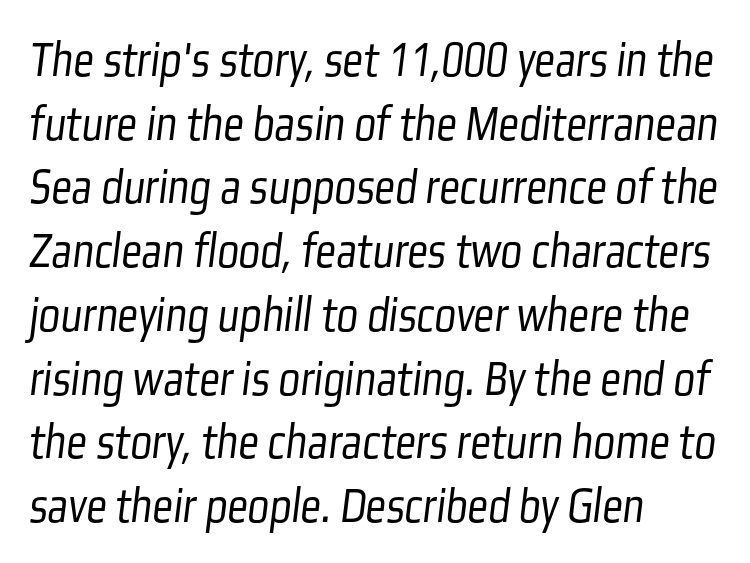
Q: Is the text bold? A: No.
Q: Is the typeface a serif or a sans-serif typeface? A: Sans-serif.
Q: Is the text underlined? A: No.
Q: How is the paragraph aligned? A: Left-aligned.
Q: Is the spacing between letters normal or unusually wide? A: Normal.
Q: Is the spacing between lines tight, normal or loose? A: Normal.
Q: Width (condensed, normal, or wide)? A: Condensed.
Q: Stroke contrast? A: Low.
Q: x-height? A: Medium.
Q: Monospaced? A: No.
